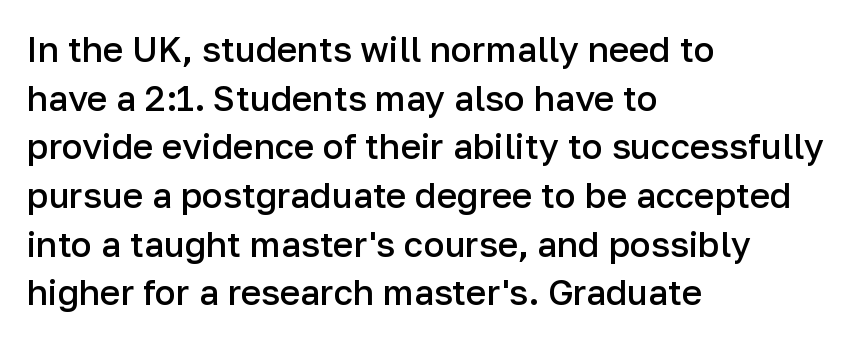
{"serif": "no", "italic": "no", "bold": "semi", "weight": "semibold", "width": "normal", "stroke_contrast": "low", "x_height": "medium", "monospaced": "no", "underline": "no", "align": "left", "line_spacing": "normal", "line_spacing_ratio": 1.39, "letter_spacing": "normal", "letter_spacing_em": 0.0, "glyph_px": 35}
